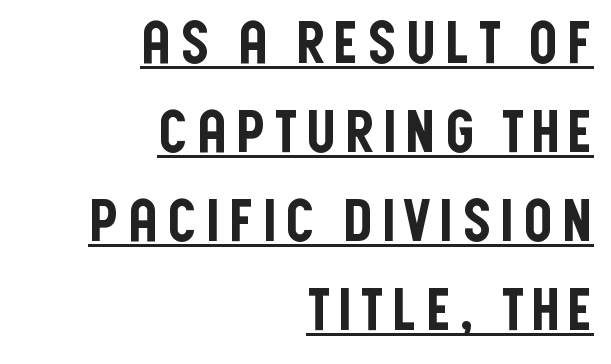
Upright lettering throughout. Line ends are locked; line starts wander. A sans-serif font was chosen for this passage. The passage shown is typed in a proportional face where columns would drift.
